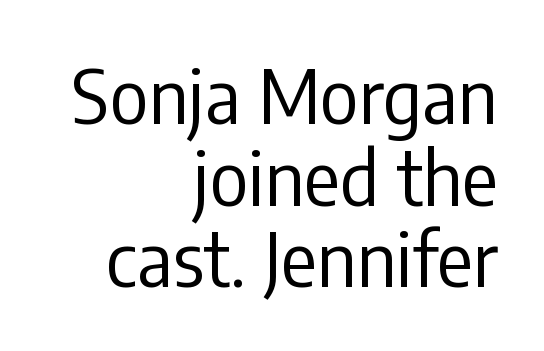
Q: Is the text bold? A: No.
Q: Is the text italic (slanted)? A: No, it is upright.
Q: Is the typeface a serif or a sans-serif typeface? A: Sans-serif.
Q: Is the text underlined? A: No.
Q: How is the paragraph aligned? A: Right-aligned.
Q: Is the spacing between letters normal or unusually wide? A: Normal.
Q: Is the spacing between lines tight, normal or loose? A: Tight.
Q: Width (condensed, normal, or wide)? A: Condensed.
Q: Stroke contrast? A: Low.
Q: x-height? A: Medium.
Q: Monospaced? A: No.
